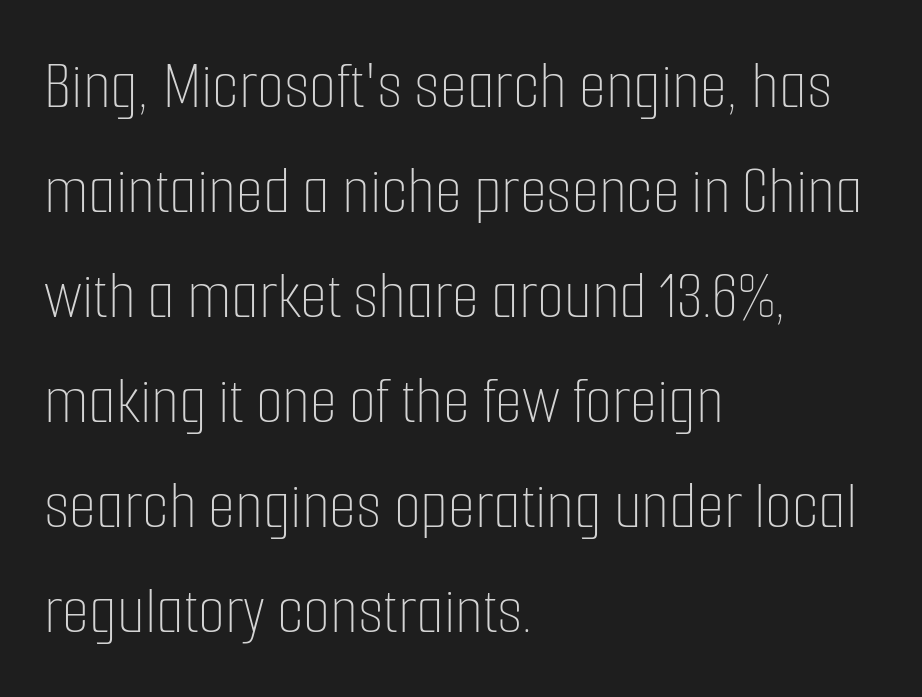
{"italic": "no", "bold": "no", "weight": "thin", "width": "condensed", "stroke_contrast": "low", "x_height": "medium", "monospaced": "no", "underline": "no", "align": "left", "line_spacing": "normal", "line_spacing_ratio": 1.5, "letter_spacing": "normal", "letter_spacing_em": 0.0, "glyph_px": 70}
